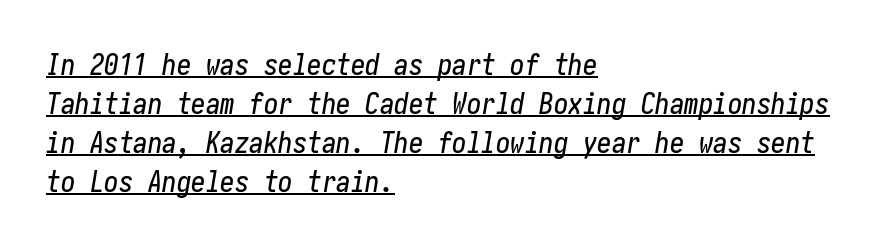
{"italic": "yes", "lean": "right", "slant_degrees": 10, "width": "condensed", "stroke_contrast": "low", "x_height": "medium", "underline": "yes", "align": "left", "line_spacing": "normal", "line_spacing_ratio": 1.34, "letter_spacing": "normal", "letter_spacing_em": 0.0, "glyph_px": 29}
